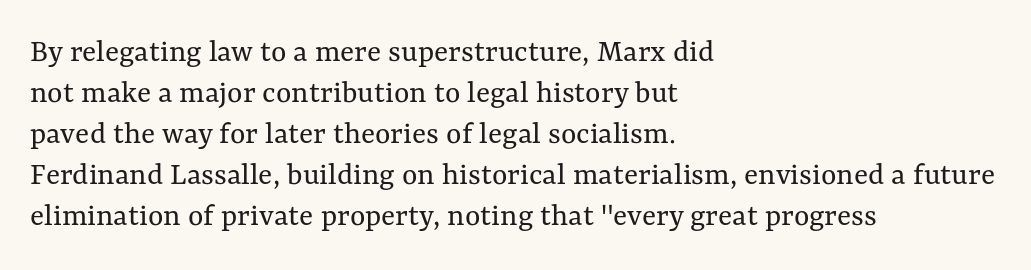
This rendering uses left alignment, leaving the right contour irregular. The zone under the glyphs is completely vacant. This sample uses an upright cut, with every glyph sitting square on the baseline. The rendering uses natural spacing where letterforms have individual widths. Standard letterfit; no display-style spreading of the glyphs.
